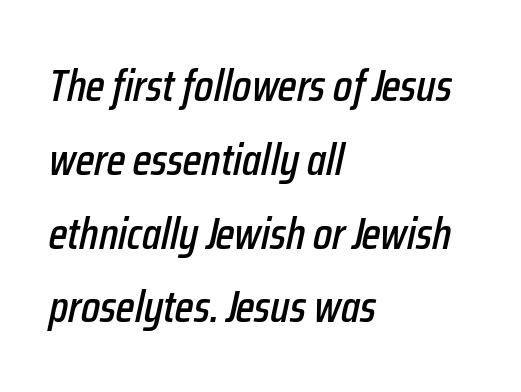
{"italic": "yes", "lean": "right", "slant_degrees": 12, "width": "condensed", "stroke_contrast": "low", "x_height": "medium", "monospaced": "no", "underline": "no", "align": "left", "line_spacing": "normal", "line_spacing_ratio": 1.64, "letter_spacing": "normal", "letter_spacing_em": 0.0, "glyph_px": 45}
